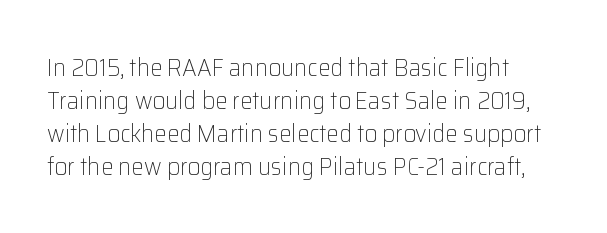
Q: Is the text bold? A: No.
Q: Is the text italic (slanted)? A: No, it is upright.
Q: Is the text underlined? A: No.
Q: Is the spacing between letters normal or unusually wide? A: Normal.
Q: Is the spacing between lines tight, normal or loose? A: Normal.
